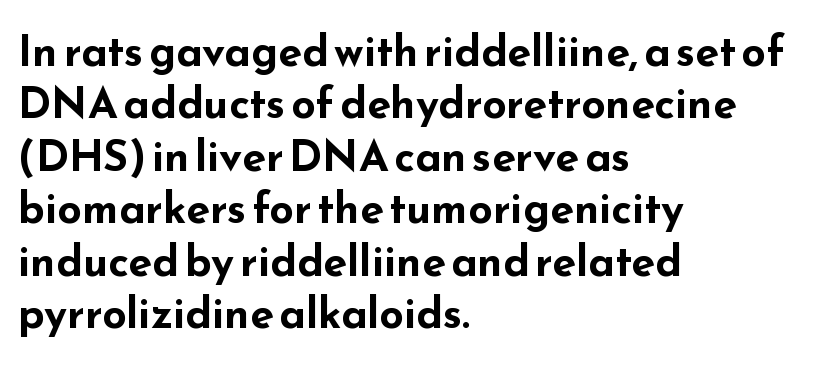
{"serif": "no", "italic": "no", "bold": "yes", "weight": "bold", "width": "wide", "stroke_contrast": "low", "x_height": "small", "monospaced": "no", "underline": "no", "align": "left", "line_spacing_ratio": 1.22, "letter_spacing": "normal", "letter_spacing_em": 0.0, "glyph_px": 43}
